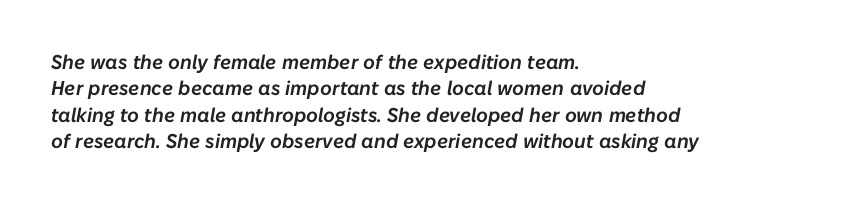
This rendering features lettering with no underline. There is no visible air inserted between adjacent glyphs. Horizontal bands of white between lines are of average thickness. Designer's note — italics engaged. Each line starts at the same left margin while the right side varies.
